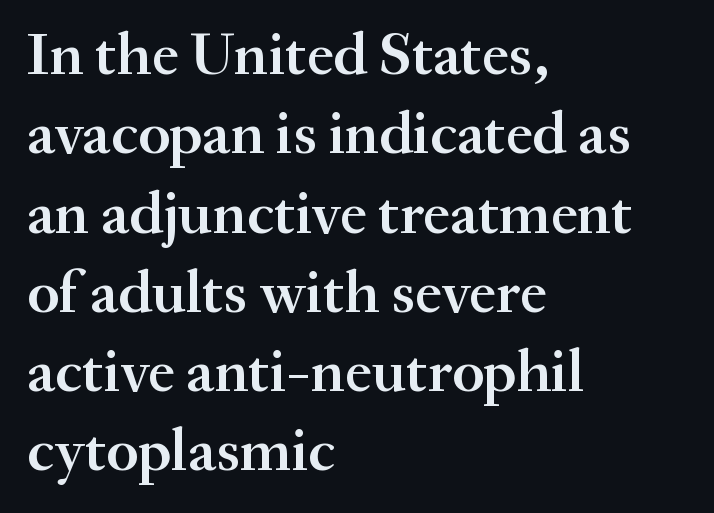
{"serif": "yes", "italic": "no", "bold": "semi", "weight": "semibold", "width": "normal", "stroke_contrast": "medium", "x_height": "small", "monospaced": "no", "underline": "no", "align": "left", "line_spacing": "normal", "line_spacing_ratio": 1.3, "letter_spacing": "normal", "letter_spacing_em": 0.0, "glyph_px": 61}
